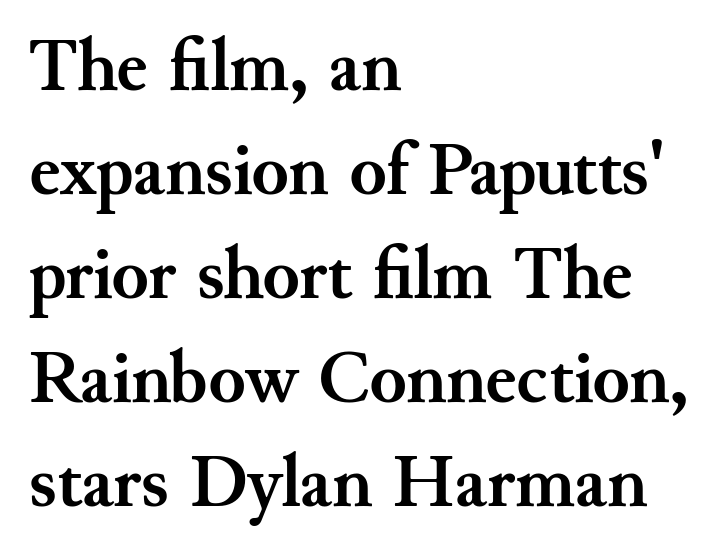
Q: Is the text bold? A: Yes.
Q: Is the text italic (slanted)? A: No, it is upright.
Q: Is the typeface a serif or a sans-serif typeface? A: Serif.
Q: Is the text underlined? A: No.
Q: How is the paragraph aligned? A: Left-aligned.
Q: Is the spacing between letters normal or unusually wide? A: Normal.
Q: Is the spacing between lines tight, normal or loose? A: Normal.
Q: Width (condensed, normal, or wide)? A: Normal.
Q: Stroke contrast? A: Medium.
Q: x-height? A: Small.
Q: Monospaced? A: No.
